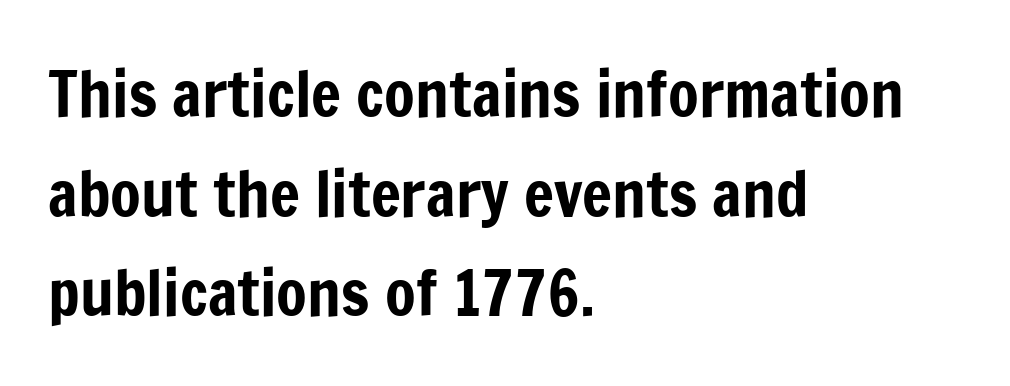
The image shows 63 px condensed sans-serif type, upright; set left-aligned, normal line spacing (1.58x), normal letter spacing, not underlined; low stroke contrast and a medium x-height.
